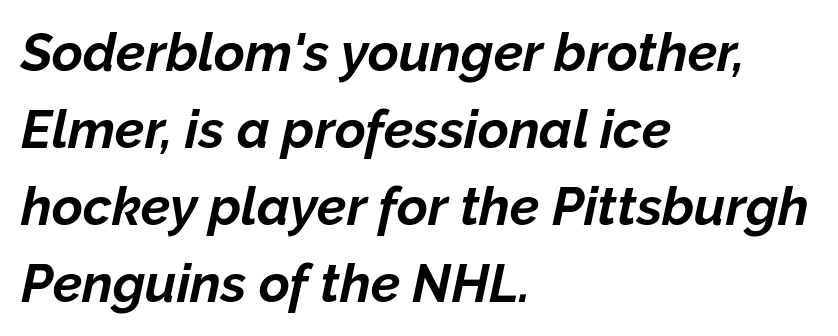
{"italic": "yes", "lean": "right", "slant_degrees": 12, "bold": "yes", "weight": "bold", "width": "normal", "stroke_contrast": "low", "x_height": "medium", "monospaced": "no", "underline": "no", "align": "left", "line_spacing": "normal", "line_spacing_ratio": 1.45, "letter_spacing": "normal", "letter_spacing_em": 0.0, "glyph_px": 53}
